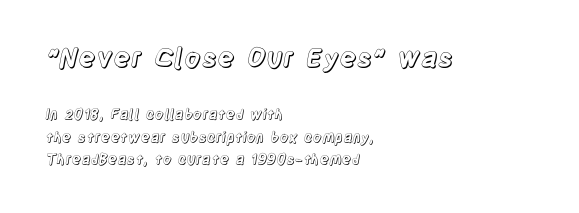
Q: Is the text italic (slanted)? A: Yes.
Q: Is the text underlined? A: No.
Q: How is the paragraph aligned? A: Left-aligned.
Q: Is the spacing between letters normal or unusually wide? A: Normal.
Q: Is the spacing between lines tight, normal or loose? A: Normal.
Q: Which block of text is set in a larger size, the first (top) or the second (bottom)? A: The first (top) one.
